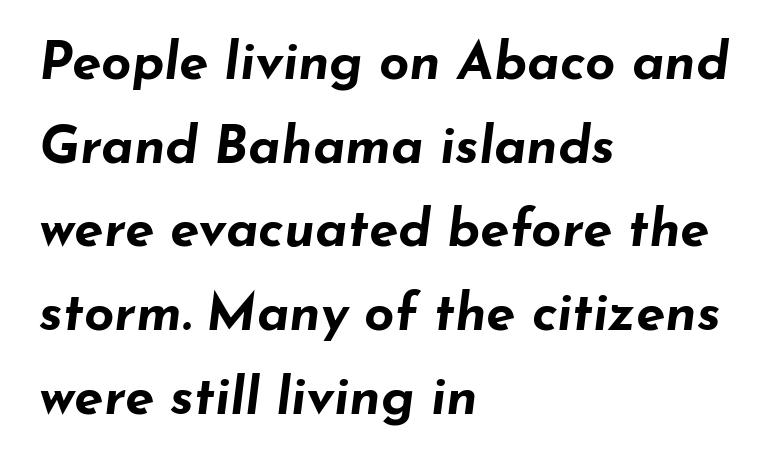
Line spacing here is normal. In terms of posture, this sample is oblique. Short note: letters normally spaced. Beneath every word, the page is bare. Character widths vary here, with narrow letters taking less room than wide ones. Heavy-handed strokes throughout: this text is bold.
